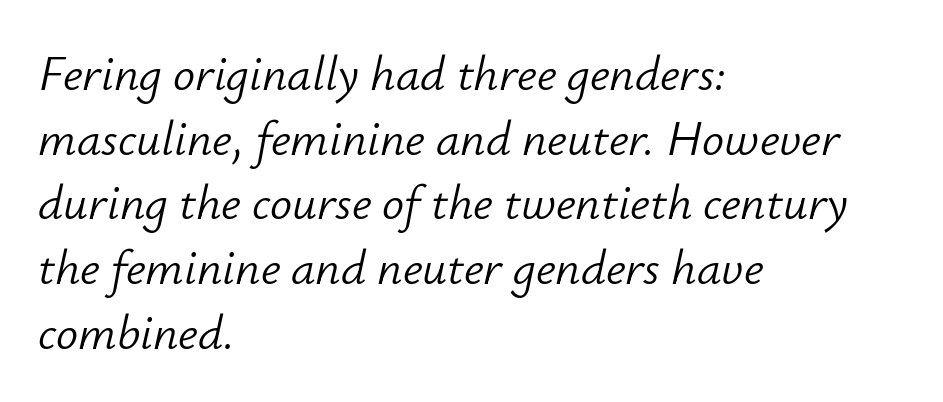
Q: Is the text bold? A: No.
Q: Is the text italic (slanted)? A: Yes, it leans right by about 12 degrees.
Q: Is the text underlined? A: No.
Q: How is the paragraph aligned? A: Left-aligned.
Q: Is the spacing between letters normal or unusually wide? A: Normal.
Q: Is the spacing between lines tight, normal or loose? A: Normal.
Q: Width (condensed, normal, or wide)? A: Normal.
Q: Stroke contrast? A: Low.
Q: x-height? A: Small.
Q: Monospaced? A: No.
